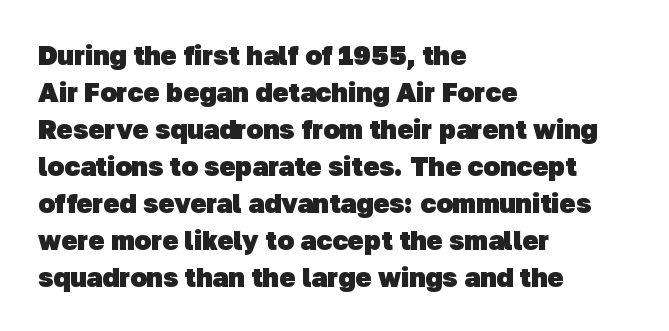
{"bold": "yes", "underline": "no", "align": "left", "line_spacing": "normal", "line_spacing_ratio": 1.37, "letter_spacing": "normal", "letter_spacing_em": 0.0, "glyph_px": 27}
